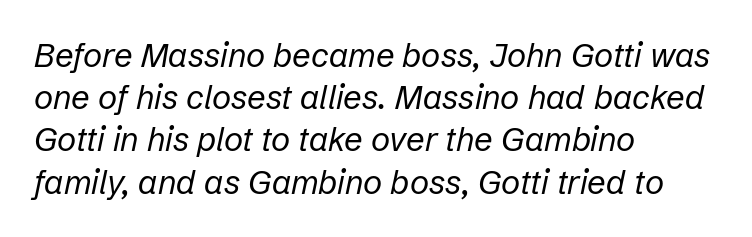
Q: Is the text bold? A: No.
Q: Is the text italic (slanted)? A: Yes, it leans right by about 12 degrees.
Q: Is the text underlined? A: No.
Q: How is the paragraph aligned? A: Left-aligned.
Q: Is the spacing between letters normal or unusually wide? A: Normal.
Q: Is the spacing between lines tight, normal or loose? A: Normal.
Q: Width (condensed, normal, or wide)? A: Normal.
Q: Stroke contrast? A: Low.
Q: x-height? A: Medium.
Q: Monospaced? A: No.
